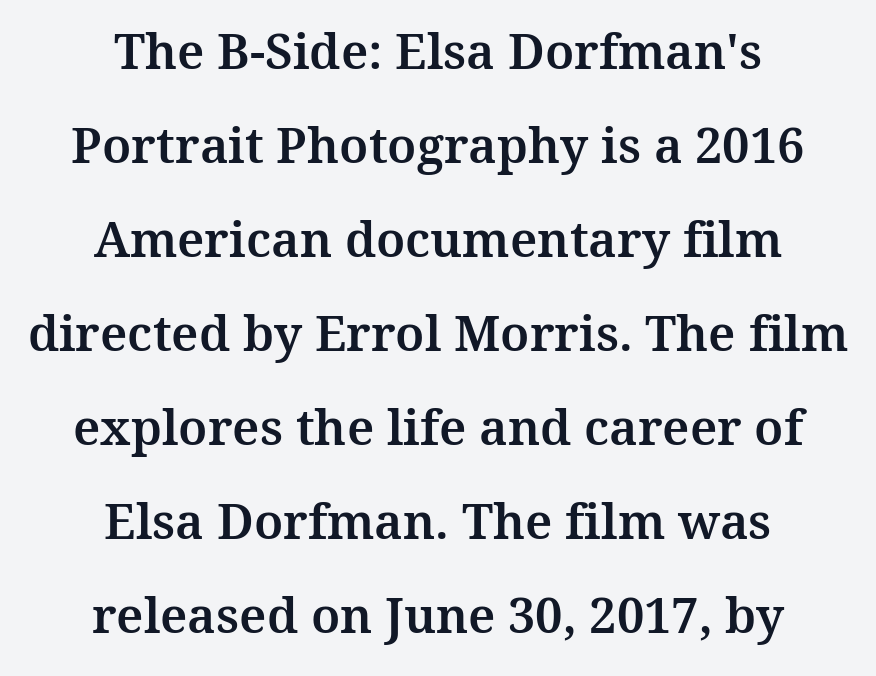
The image shows 49 px serif type, upright; set centered, loose line spacing (1.92x), normal letter spacing, not underlined; medium stroke contrast and a medium x-height.
